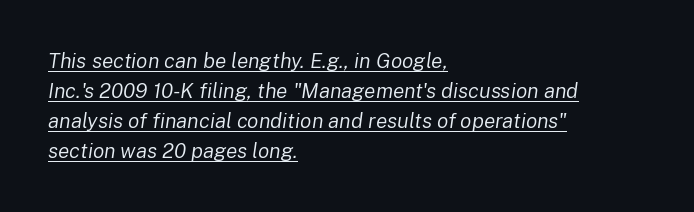
Q: Is the text bold? A: No.
Q: Is the text italic (slanted)? A: Yes, it leans right by about 8 degrees.
Q: Is the text underlined? A: Yes.
Q: How is the paragraph aligned? A: Left-aligned.
Q: Is the spacing between letters normal or unusually wide? A: Normal.
Q: Is the spacing between lines tight, normal or loose? A: Normal.
